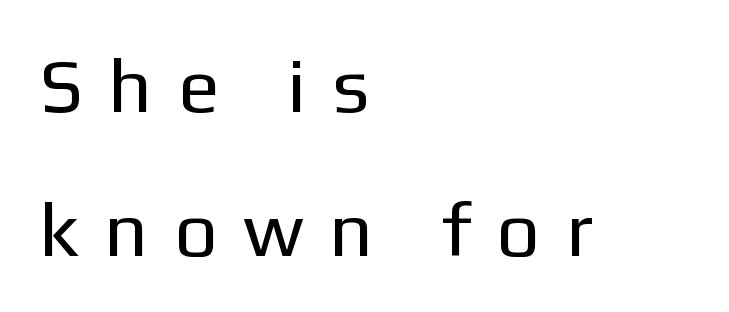
{"serif": "no", "italic": "no", "bold": "no", "weight": "regular", "width": "normal", "stroke_contrast": "low", "x_height": "medium", "monospaced": "no", "underline": "no", "align": "left", "line_spacing_ratio": 1.87, "letter_spacing": "wide", "letter_spacing_em": 0.33, "glyph_px": 77}
